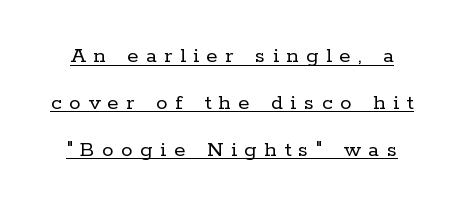
The rendered words wear a rule along their underside. Vertical stems look standard width or narrower in stroke. Leading is clearly above the norm, producing a sparse column. How are the letters spaced? Widely, with obvious added tracking. The lettering stays uniformly vertical, giving the passage a roman look.
